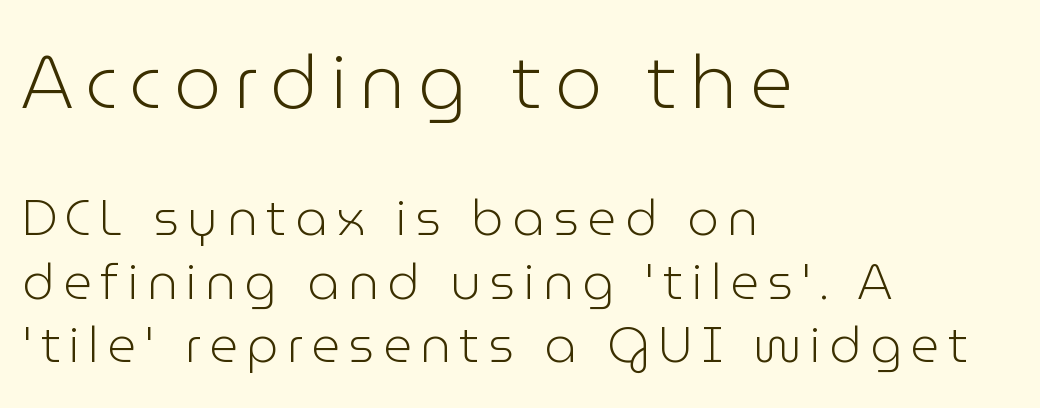
A sans-serif font was chosen for this passage. Vertical spacing — default. The paragraph shown leans on its left margin. The face used here appears at its bigger size in the upper chunk. Posture: straight, roman, zero tilt.
